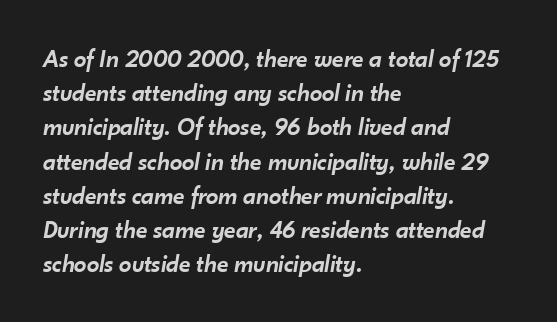
Slanted lettering throughout. Alignment: flush left. This is the in-between weight designers call semibold or demi. The horizontal fit of the characters is conventional and even. Clear beneath every line of the passage. The designer left line spacing at the default.
